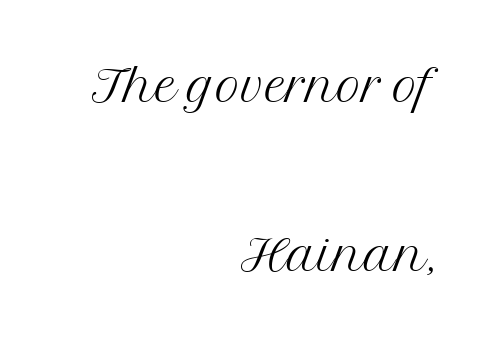
{"serif": "yes", "bold": "no", "weight": "light", "width": "normal", "stroke_contrast": "medium", "x_height": "medium", "monospaced": "no", "underline": "no", "align": "right", "line_spacing": "loose", "line_spacing_ratio": 2.45, "letter_spacing": "normal", "letter_spacing_em": 0.0, "glyph_px": 69}
